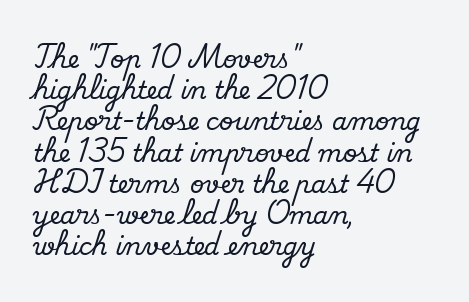
The image shows 24 px text type; set left-aligned, normal line spacing (1.3x), normal letter spacing, not underlined.
